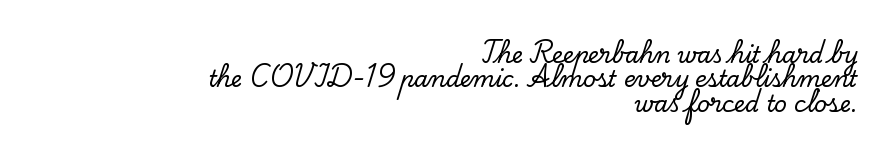
Each line ends at the same right margin while the left side varies. A clean baseline with only descenders dipping below it. The lines are packed closely together with very little leading. Letter spacing: default.
